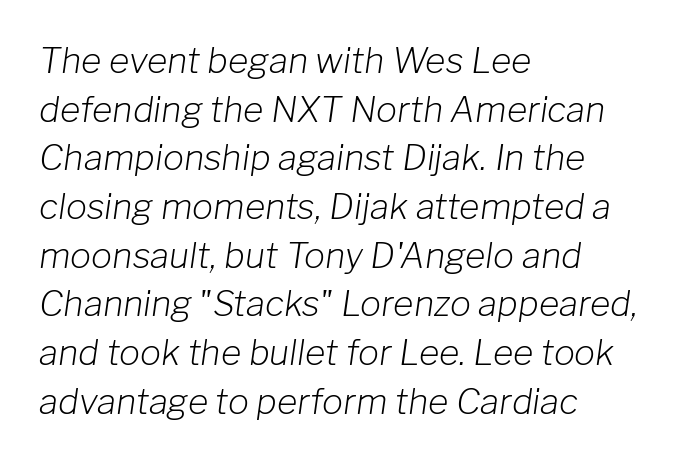
Q: Is the text bold? A: No.
Q: Is the text italic (slanted)? A: Yes, it leans right by about 8 degrees.
Q: Is the text underlined? A: No.
Q: How is the paragraph aligned? A: Left-aligned.
Q: Is the spacing between letters normal or unusually wide? A: Normal.
Q: Is the spacing between lines tight, normal or loose? A: Normal.
Q: Width (condensed, normal, or wide)? A: Normal.
Q: Stroke contrast? A: Low.
Q: x-height? A: Medium.
Q: Monospaced? A: No.
